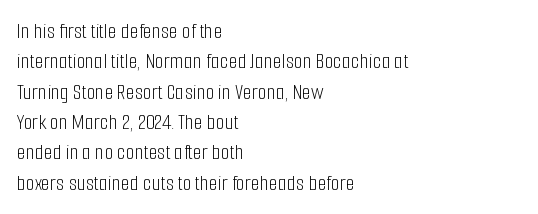
The space directly below the letters is spotless. Caption: standard tracking, unaltered. Vertically, the passage feels balanced, rows spaced as you'd expect. Does the lettering tilt? It doesn't — this is upright.
